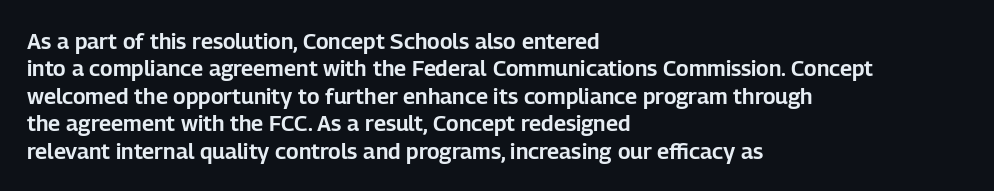
Letter spacing: default. Words float on clear page, feet unadorned. Every stem runs plumb, perpendicular to the baseline. Is there much room between lines? A standard amount, neither cramped nor airy. Reading down the block, your eye returns to a fixed left position each line.
